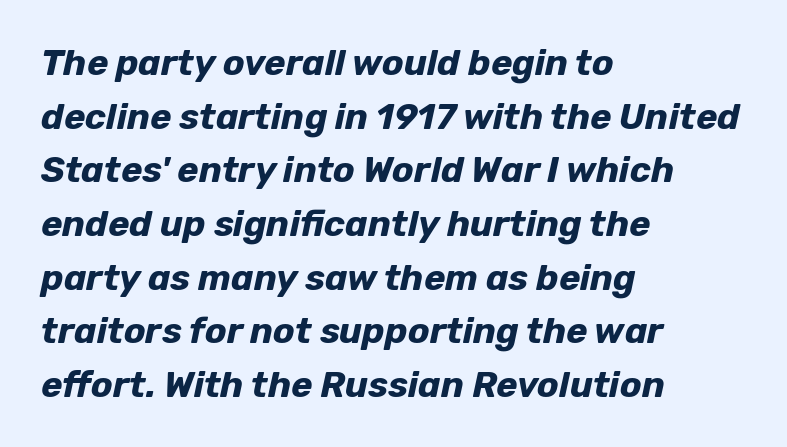
The area under the type is left untouched. These lines are rendered in a variable-pitch font. The typesetter chose a ragged-right arrangement here. The strokes are fattened all the way to bold. The block of text has a typical density, with ordinary space between rows. Letter spacing: default.
